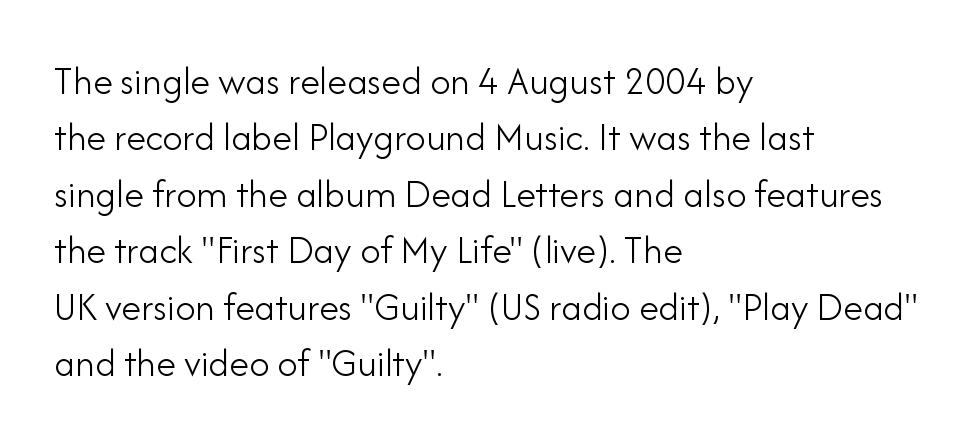
{"serif": "no", "italic": "no", "bold": "no", "weight": "light", "width": "normal", "stroke_contrast": "low", "x_height": "small", "monospaced": "no", "underline": "no", "align": "left", "line_spacing": "normal", "line_spacing_ratio": 1.41, "letter_spacing": "normal", "letter_spacing_em": 0.0, "glyph_px": 40}
